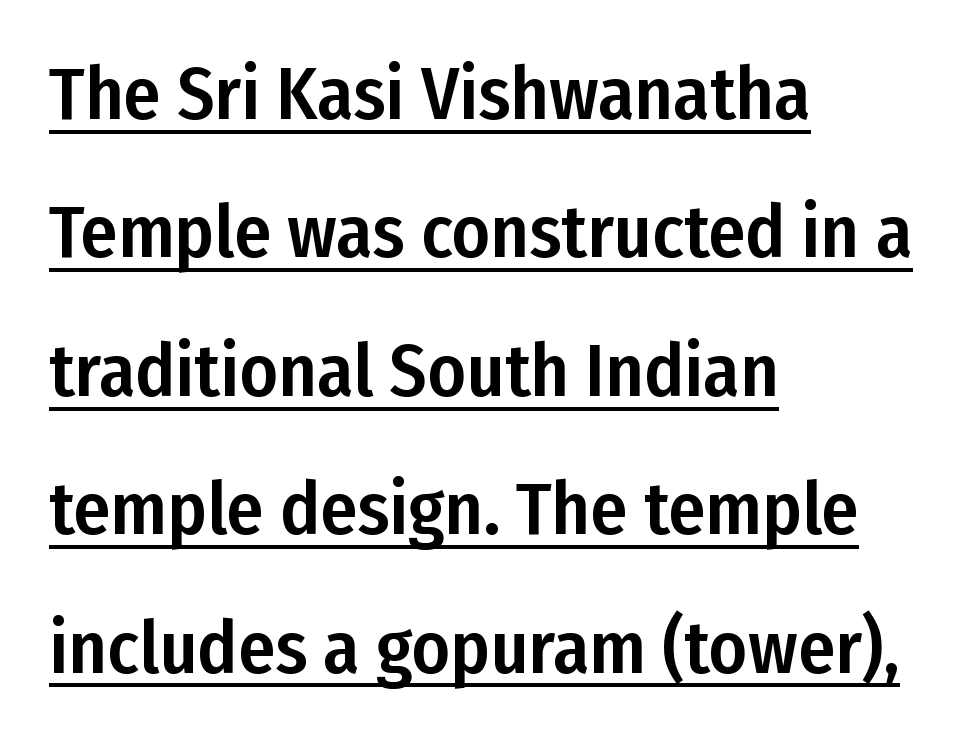
Q: Is the text italic (slanted)? A: No, it is upright.
Q: Is the typeface a serif or a sans-serif typeface? A: Sans-serif.
Q: Is the text underlined? A: Yes.
Q: How is the paragraph aligned? A: Left-aligned.
Q: Is the spacing between letters normal or unusually wide? A: Normal.
Q: Width (condensed, normal, or wide)? A: Condensed.
Q: Stroke contrast? A: Low.
Q: x-height? A: Medium.
Q: Monospaced? A: No.
